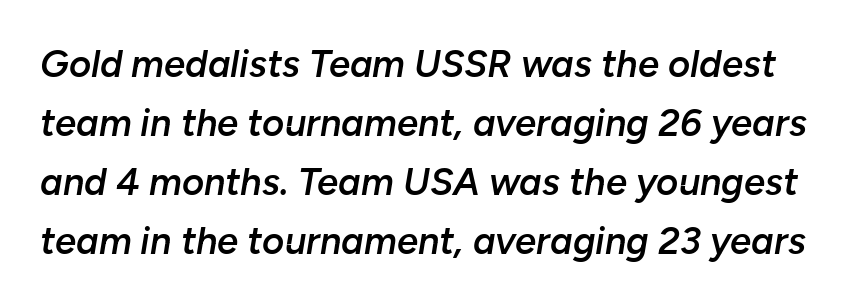
Regular leading. Note the varied advance widths — an 'i' is clearly narrower than an 'm'. The space directly below the letters is spotless. The glyphs look as if they've been sheared to an angle.
